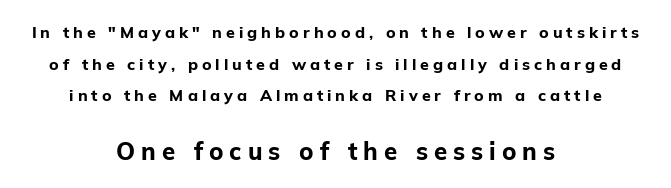
The image shows 24 px bold type, upright; set centered, loose line spacing (1.98x), unusually wide letter spacing (+0.25 em), not underlined; the second (bottom) block is 1.5x larger.
